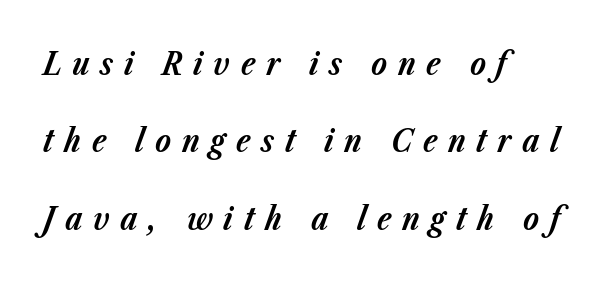
The image shows 32 px bold type, italic (leaning right); set left-aligned, loose line spacing (2.42x), unusually wide letter spacing (+0.33 em), not underlined; low stroke contrast and a medium x-height.
